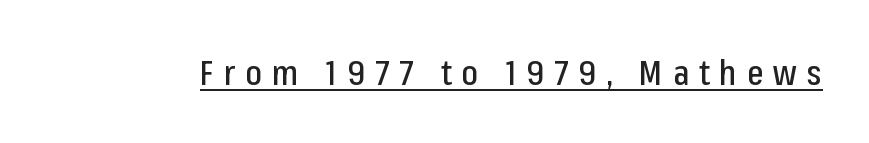
The image shows 35 px condensed sans-serif type, upright; set unusually wide letter spacing (+0.29 em), underlined; low stroke contrast and a medium x-height.
